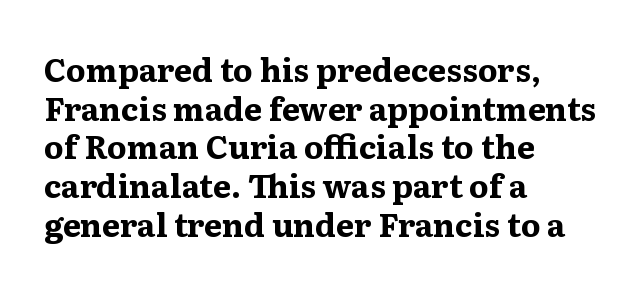
The image shows 32 px bold, wide serif type, upright; set left-aligned, line spacing 1.21x, normal letter spacing, not underlined; medium stroke contrast and a medium x-height.
